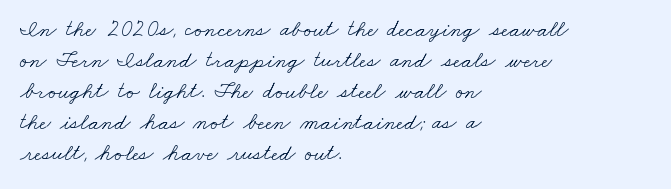
{"bold": "no", "underline": "no", "align": "left", "line_spacing": "normal", "line_spacing_ratio": 1.35, "letter_spacing": "normal", "letter_spacing_em": 0.0, "glyph_px": 23}
